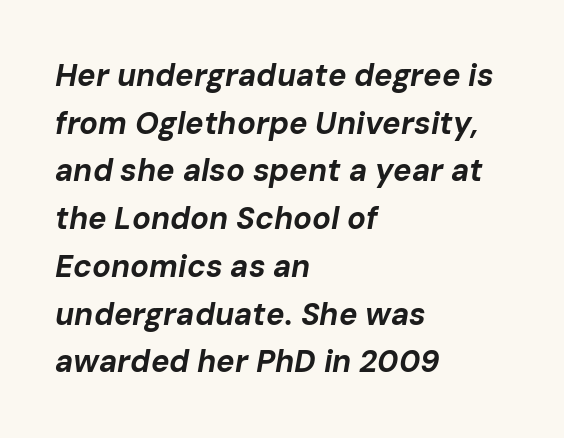
These lines are rendered in a variable-pitch font. On the weight axis this lands at bold, roughly 700. Honestly, the row spacing looks completely unremarkable. Designer's note — italics engaged. The letters sit at their default tracking, neither squeezed nor spread.
